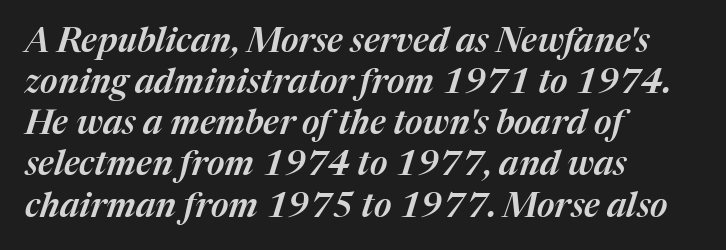
{"italic": "yes", "lean": "right", "slant_degrees": 17, "width": "normal", "stroke_contrast": "medium", "x_height": "medium", "monospaced": "no", "underline": "no", "align": "left", "line_spacing_ratio": 1.21, "letter_spacing": "normal", "letter_spacing_em": 0.0, "glyph_px": 34}
